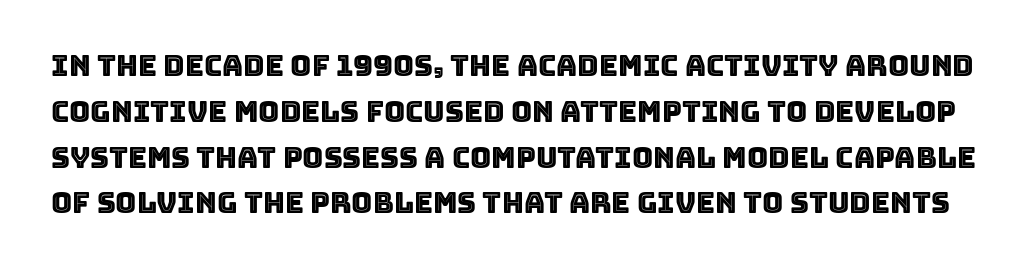
The image shows 29 px text type, upright; set normal line spacing (1.58x), normal letter spacing, not underlined; a large x-height.
